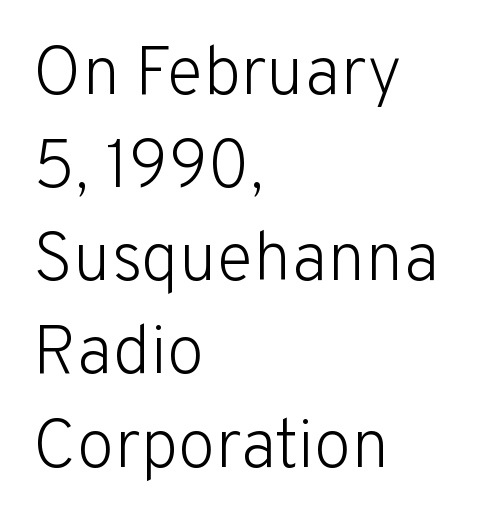
The image shows 68 px light sans-serif type, upright; set left-aligned, normal line spacing (1.37x), normal letter spacing, not underlined; low stroke contrast and a medium x-height.
